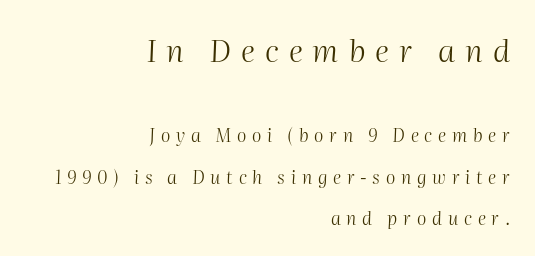
{"italic": "yes", "lean": "right", "slant_degrees": 2, "bold": "no", "weight": "light", "width": "normal", "stroke_contrast": "medium", "x_height": "medium", "monospaced": "no", "underline": "no", "align": "right", "line_spacing": "loose", "line_spacing_ratio": 2.28, "letter_spacing": "wide", "letter_spacing_em": 0.32, "larger_block": "first", "size_ratio": 1.72, "glyph_px": 31}
